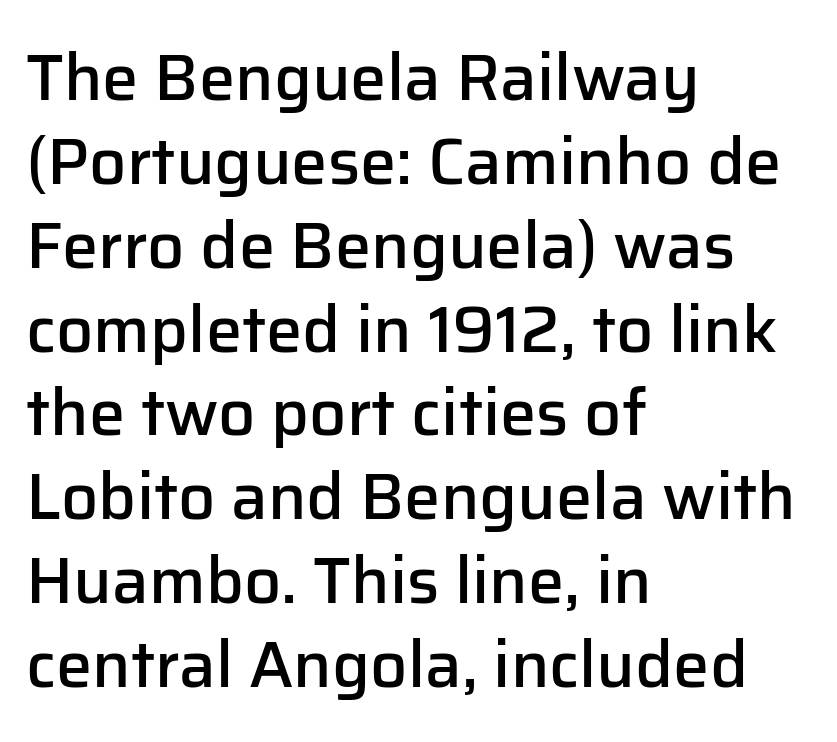
The rendering uses a semibold face; strokes are thickened but not to full bold. The characters display no serif detailing; their extremities are plain. The lines sit at an ordinary, default distance from one another. This sample uses an upright cut, with every glyph sitting square on the baseline. Just letters on the line, the space beneath them empty. The rendering anchors every line to the left-hand side.
